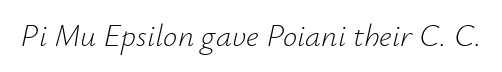
The image shows 32 px light type, italic (leaning right); set normal letter spacing, not underlined; low stroke contrast and a small x-height.
